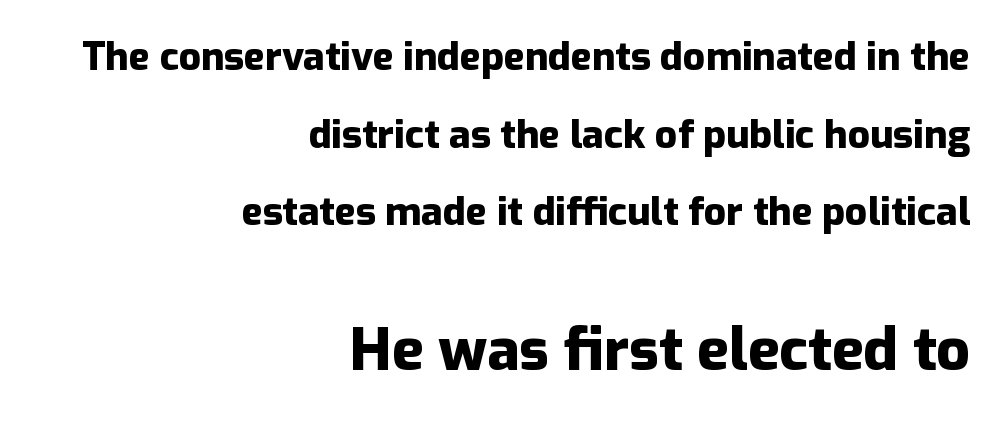
{"serif": "no", "italic": "no", "bold": "yes", "weight": "heavy", "width": "normal", "stroke_contrast": "low", "x_height": "medium", "monospaced": "no", "underline": "no", "align": "right", "line_spacing": "loose", "line_spacing_ratio": 1.99, "letter_spacing": "normal", "letter_spacing_em": 0.0, "larger_block": "second", "size_ratio": 1.51, "glyph_px": 59}
